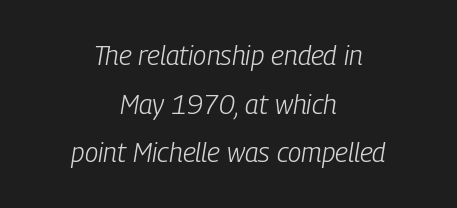
The text block is weighted toward neither margin, spreading evenly from the middle. A typesetter would call this zero additional tracking. The strokes are not fattened; the text isn't bold. The text carries the slant typical of an italic or oblique font.
